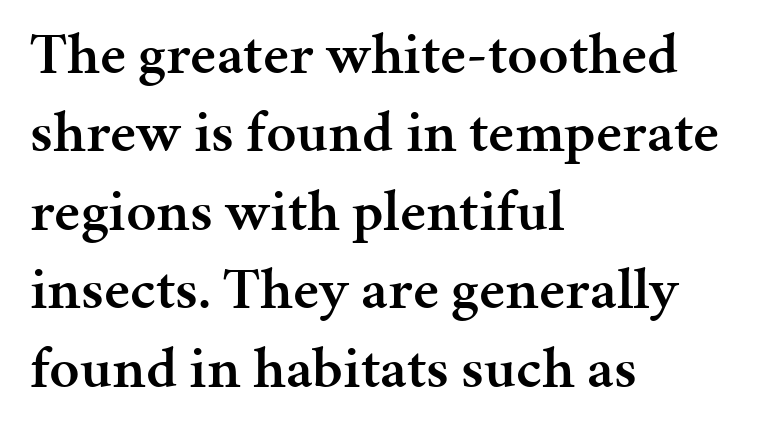
The image shows 59 px semibold serif type, upright; set left-aligned, normal line spacing (1.33x), normal letter spacing, not underlined; medium stroke contrast and a medium x-height.
